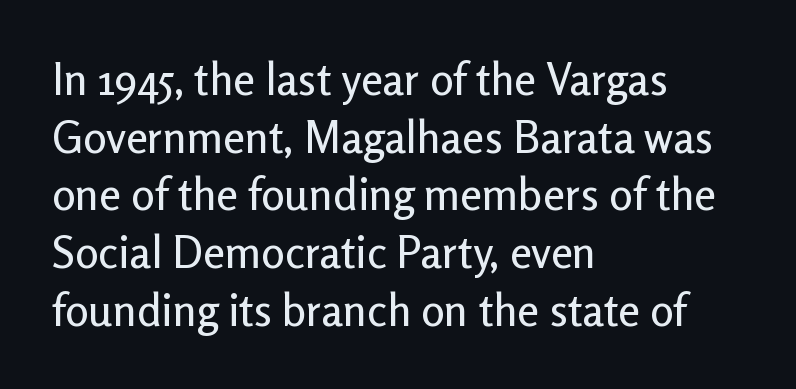
The strip under each line holds only bare page. The space between consecutive lines is moderate. Proportional: the letters do not fall into vertical columns. Notice how the stems are strictly vertical — no italics here. Unlike a traditional serif, this face leaves its strokes unadorned. The gaps between neighbouring characters are ordinary and unremarkable.
